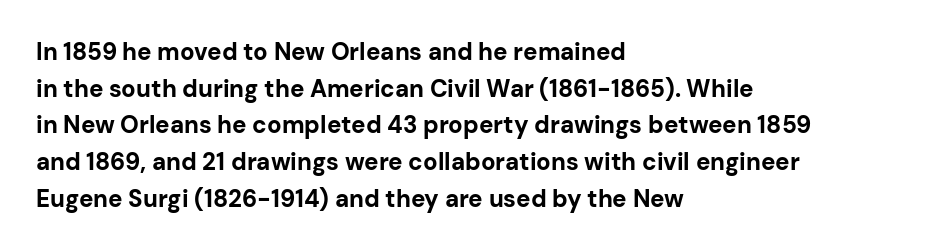
A typesetter would call this zero additional tracking. The letters stand upright; this is a roman face. Regular leading. The passage is arranged the way most books set body copy — flush left. Rule under the text: the space is simply empty. Strokes here are thick enough to call this a true bold.
